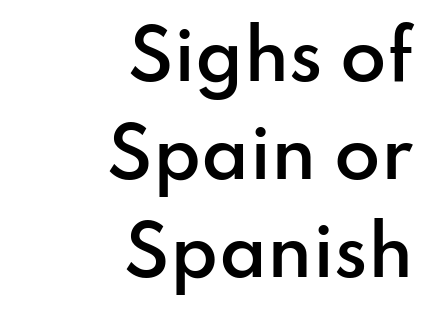
Is this a sans? Yes — the strokes have no serifs. Is there any slant? The stems are plumb. Is the block centered? No — it sits flush against the right margin. Clear beneath every line of the passage. This rendering leaves character spacing at its baseline value. Successive baselines arrive at the customary interval.
